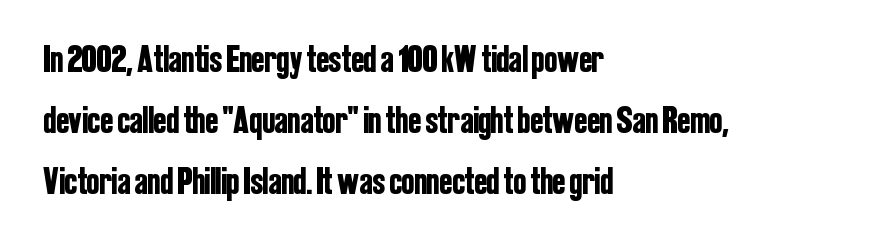
Q: Is the text italic (slanted)? A: No, it is upright.
Q: Is the typeface a serif or a sans-serif typeface? A: Sans-serif.
Q: Is the text underlined? A: No.
Q: How is the paragraph aligned? A: Left-aligned.
Q: Is the spacing between letters normal or unusually wide? A: Normal.
Q: Is the spacing between lines tight, normal or loose? A: Normal.
Q: Width (condensed, normal, or wide)? A: Condensed.
Q: Stroke contrast? A: Low.
Q: x-height? A: Medium.
Q: Monospaced? A: No.
